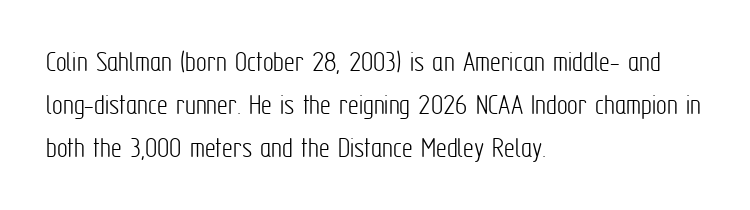
{"serif": "no", "italic": "no", "bold": "no", "weight": "light", "width": "condensed", "stroke_contrast": "low", "x_height": "medium", "monospaced": "no", "underline": "no", "align": "left", "line_spacing": "normal", "line_spacing_ratio": 1.44, "letter_spacing": "normal", "letter_spacing_em": 0.0, "glyph_px": 30}
